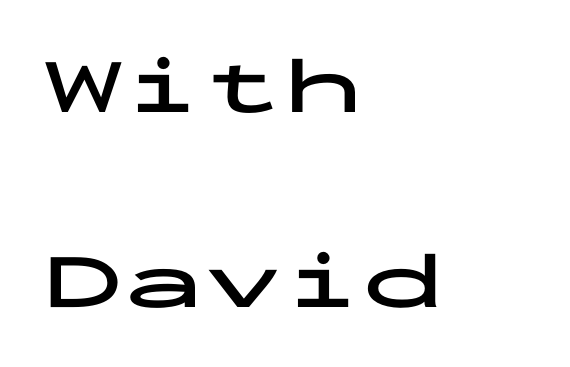
{"serif": "no", "italic": "no", "bold": "yes", "weight": "bold", "width": "wide", "stroke_contrast": "low", "x_height": "medium", "monospaced": "yes", "underline": "no", "align": "left", "line_spacing": "loose", "line_spacing_ratio": 2.44, "letter_spacing": "normal", "letter_spacing_em": 0.0, "glyph_px": 80}
